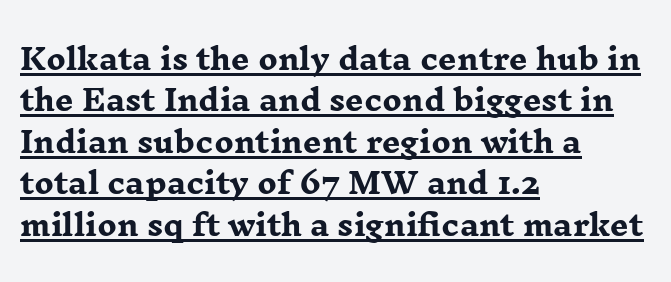
The font's upright variant was chosen for this text. Notice how a bar underscores the lettering throughout. Typesetter's note: full bold, strokes at maximum text heaviness. Caption: multi-line text, flush left, ragged right. Inter-character spacing is left at the font's built-in metrics. Line spacing here is normal.
